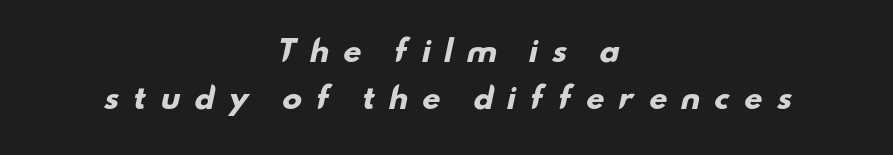
The image shows 29 px heavy, wide sans-serif type; set centered, normal line spacing (1.62x), unusually wide letter spacing (+0.45 em), not underlined; low stroke contrast and a small x-height.
